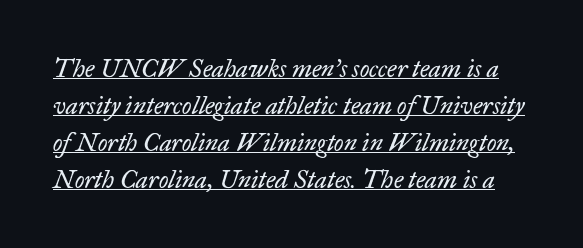
Q: Is the text bold? A: No.
Q: Is the text italic (slanted)? A: Yes, it leans right by about 17 degrees.
Q: Is the text underlined? A: Yes.
Q: Is the spacing between letters normal or unusually wide? A: Normal.
Q: Is the spacing between lines tight, normal or loose? A: Normal.
